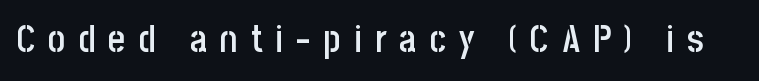
{"serif": "no", "italic": "no", "bold": "semi", "weight": "semibold", "width": "condensed", "stroke_contrast": "low", "x_height": "large", "monospaced": "no", "underline": "no", "letter_spacing": "wide", "letter_spacing_em": 0.35, "glyph_px": 37}
